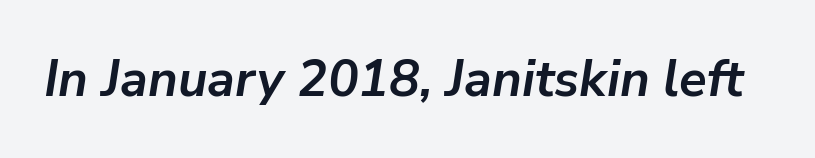
{"italic": "yes", "lean": "right", "slant_degrees": 9, "bold": "yes", "weight": "semibold", "width": "normal", "stroke_contrast": "low", "x_height": "medium", "monospaced": "no", "underline": "no", "letter_spacing": "normal", "letter_spacing_em": 0.0, "glyph_px": 51}
